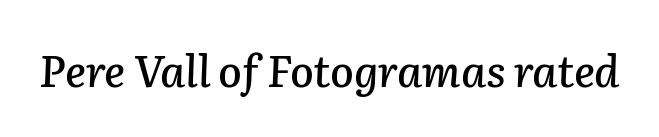
When letters slant like this, we call the style italic. Does extra space separate the letters? No, they use regular spacing. Note the varied advance widths — an 'i' is clearly narrower than an 'm'. The glyphs are unaccompanied by any horizontal stroke below them.
